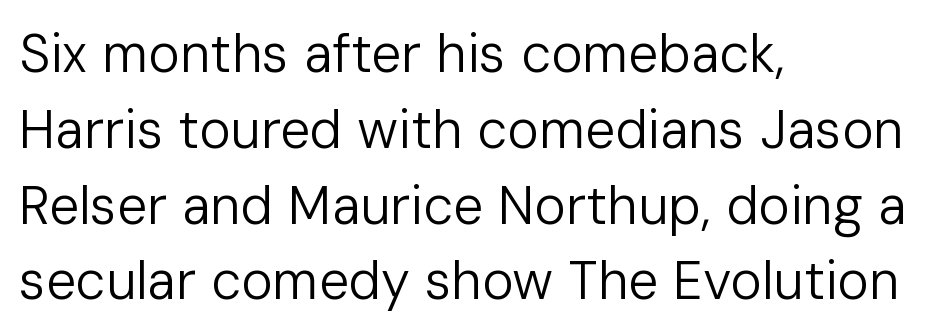
{"serif": "no", "italic": "no", "bold": "no", "weight": "regular", "width": "normal", "stroke_contrast": "low", "x_height": "medium", "monospaced": "no", "underline": "no", "align": "left", "line_spacing": "normal", "line_spacing_ratio": 1.43, "letter_spacing": "normal", "letter_spacing_em": 0.0, "glyph_px": 53}
